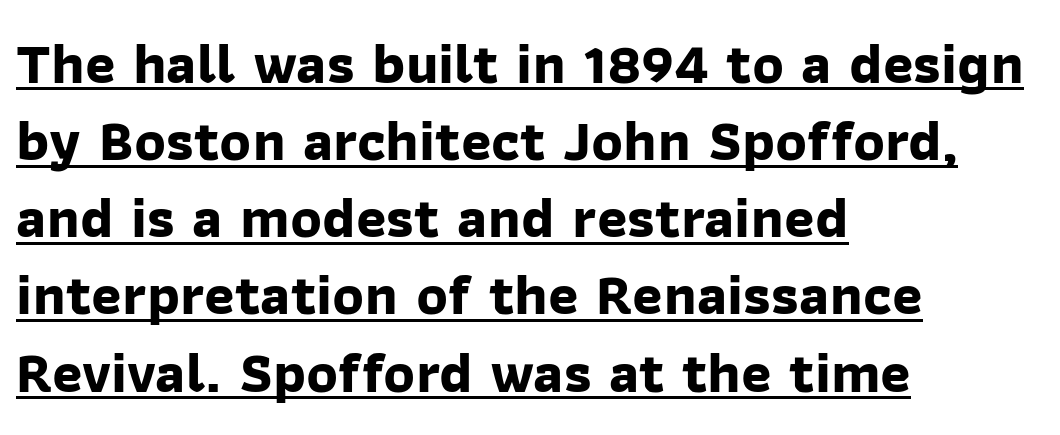
The image shows 58 px bold sans-serif type; set left-aligned, normal line spacing (1.33x), normal letter spacing, underlined; low stroke contrast and a medium x-height.
